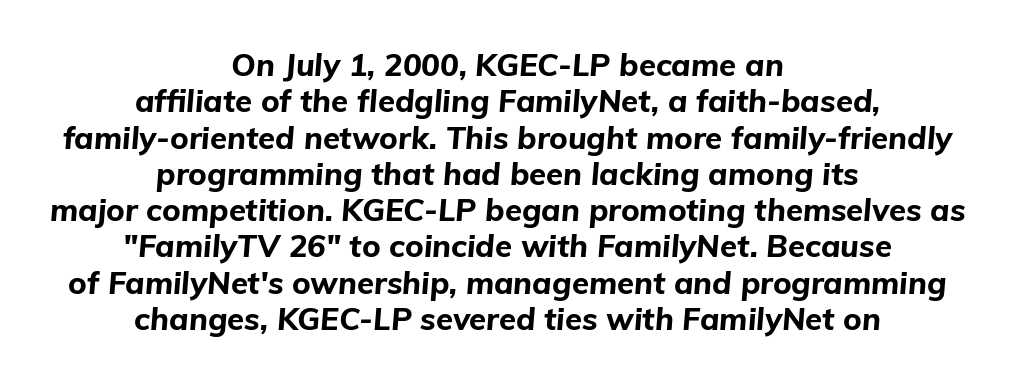
If you drew a line through each stem, it would be angled. Each row of text sits above clean, open space. The characters look thick and weighty, a clear bold. The rag falls on both sides of this text block equally. Tracking here is standard; glyphs follow each other at the usual distance. You could not count columns in this text — the font is proportionally spaced.
